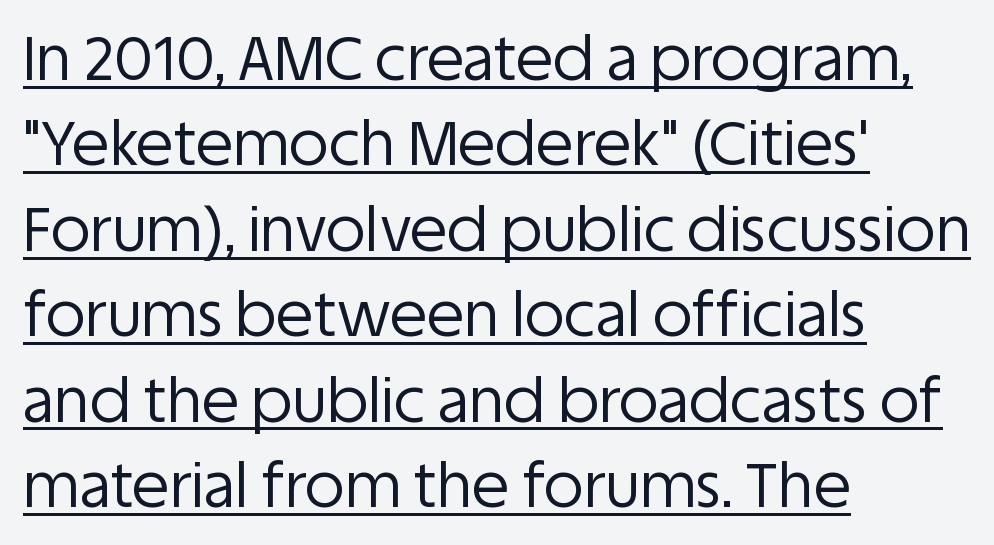
The image shows 61 px regular-weight sans-serif type, upright; set left-aligned, normal line spacing (1.4x), normal letter spacing, underlined; low stroke contrast and a large x-height.
